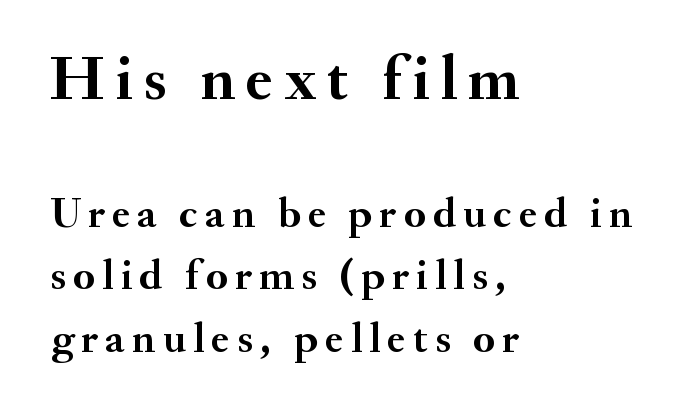
{"serif": "yes", "italic": "no", "bold": "yes", "weight": "semibold", "width": "normal", "stroke_contrast": "medium", "x_height": "small", "monospaced": "no", "underline": "no", "align": "left", "line_spacing": "normal", "line_spacing_ratio": 1.45, "larger_block": "first", "size_ratio": 1.49, "glyph_px": 64}
